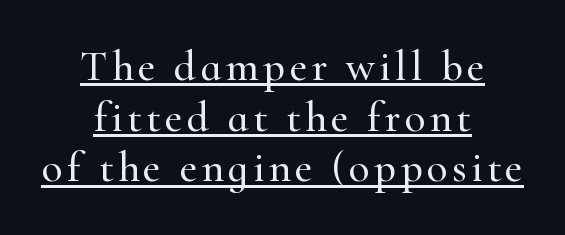
Q: Is the text italic (slanted)? A: No, it is upright.
Q: Is the typeface a serif or a sans-serif typeface? A: Serif.
Q: Is the text underlined? A: Yes.
Q: How is the paragraph aligned? A: Centered.
Q: Width (condensed, normal, or wide)? A: Normal.
Q: Stroke contrast? A: High.
Q: x-height? A: Small.
Q: Monospaced? A: No.
